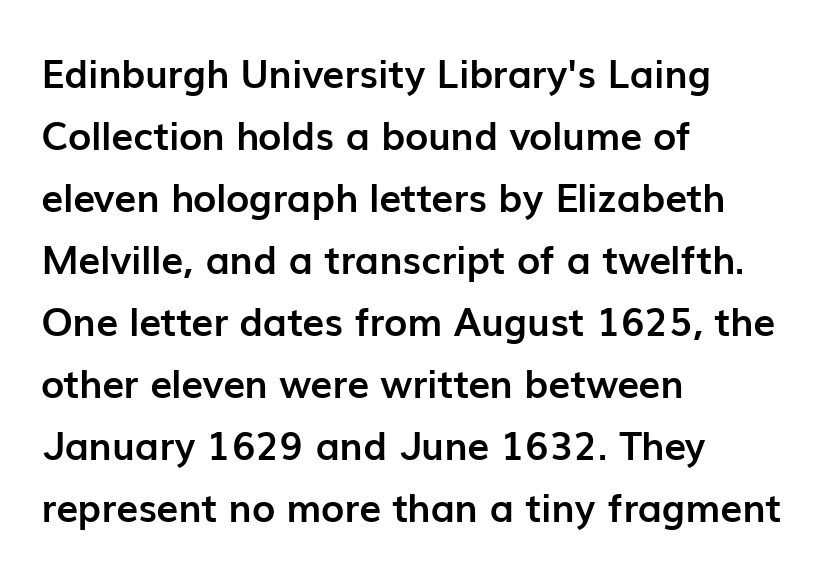
Only glyphs here, with clear space below each row. Compared with typical paragraphs, the rows here are spaced about the same. Style check: upright. There is no visible air inserted between adjacent glyphs. If you drew a ruler down the left edge, every line would touch it.
